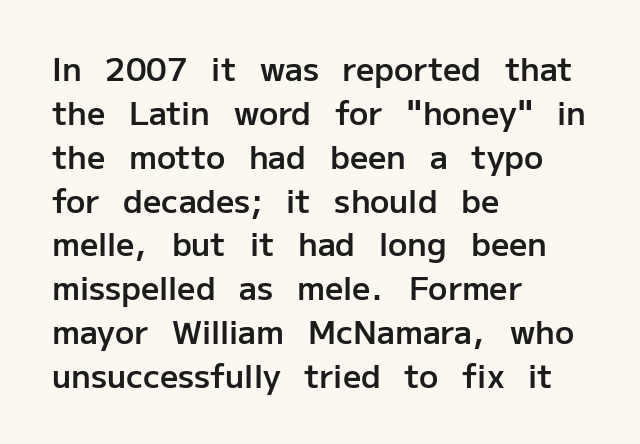
Q: Is the text bold? A: Semi-bold.
Q: Is the text italic (slanted)? A: No, it is upright.
Q: Is the typeface a serif or a sans-serif typeface? A: Sans-serif.
Q: Is the text underlined? A: No.
Q: How is the paragraph aligned? A: Left-aligned.
Q: Is the spacing between letters normal or unusually wide? A: Normal.
Q: Is the spacing between lines tight, normal or loose? A: Normal.
Q: Width (condensed, normal, or wide)? A: Normal.
Q: Stroke contrast? A: Low.
Q: x-height? A: Medium.
Q: Monospaced? A: No.
